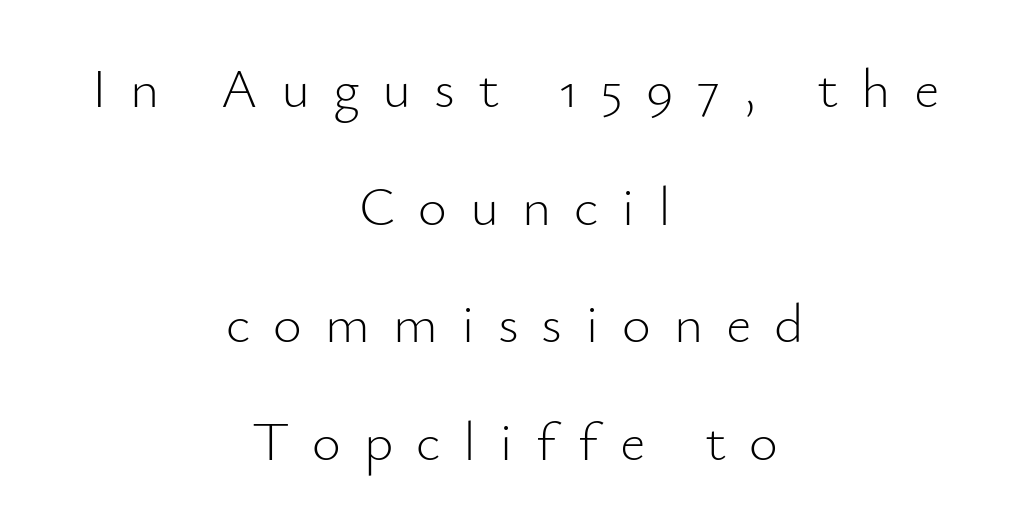
{"serif": "no", "italic": "no", "bold": "no", "weight": "light", "width": "normal", "stroke_contrast": "low", "x_height": "small", "monospaced": "no", "underline": "no", "align": "center", "line_spacing": "loose", "line_spacing_ratio": 2.1, "letter_spacing": "wide", "letter_spacing_em": 0.41, "glyph_px": 56}
